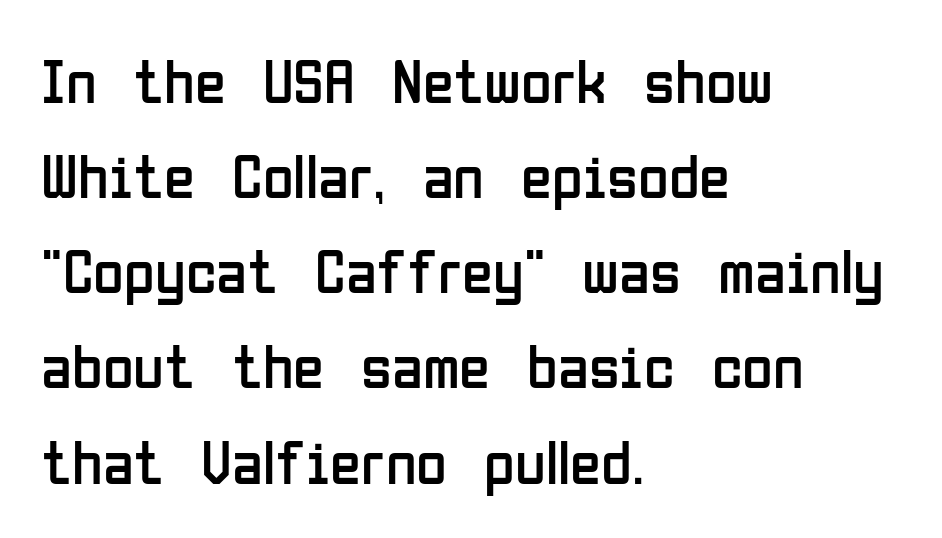
{"serif": "no", "italic": "no", "bold": "no", "weight": "regular", "width": "condensed", "stroke_contrast": "low", "x_height": "medium", "monospaced": "no", "underline": "no", "align": "left", "line_spacing": "normal", "line_spacing_ratio": 1.51, "letter_spacing": "normal", "letter_spacing_em": 0.0, "glyph_px": 63}
